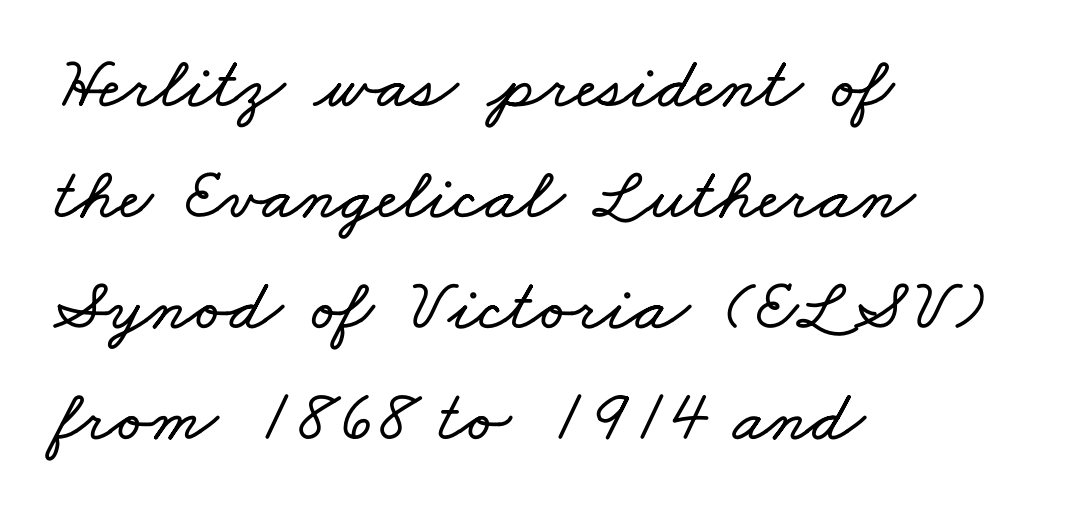
Q: Is the text underlined? A: No.
Q: How is the paragraph aligned? A: Left-aligned.
Q: Is the spacing between letters normal or unusually wide? A: Normal.
Q: Is the spacing between lines tight, normal or loose? A: Normal.
Q: Width (condensed, normal, or wide)? A: Wide.
Q: Stroke contrast? A: Low.
Q: x-height? A: Small.
Q: Monospaced? A: No.
